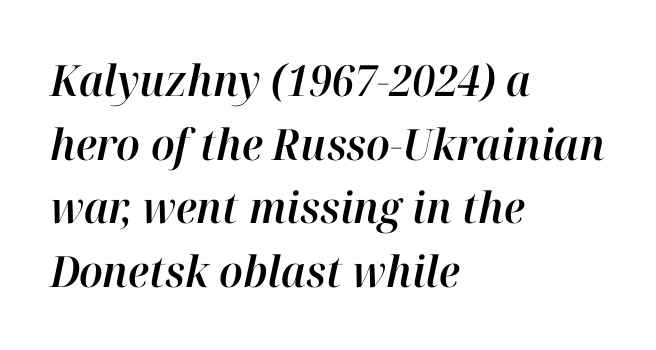
The image shows 43 px text type, italic (leaning right); set left-aligned, normal line spacing (1.48x), normal letter spacing, not underlined; high stroke contrast and a medium x-height.
